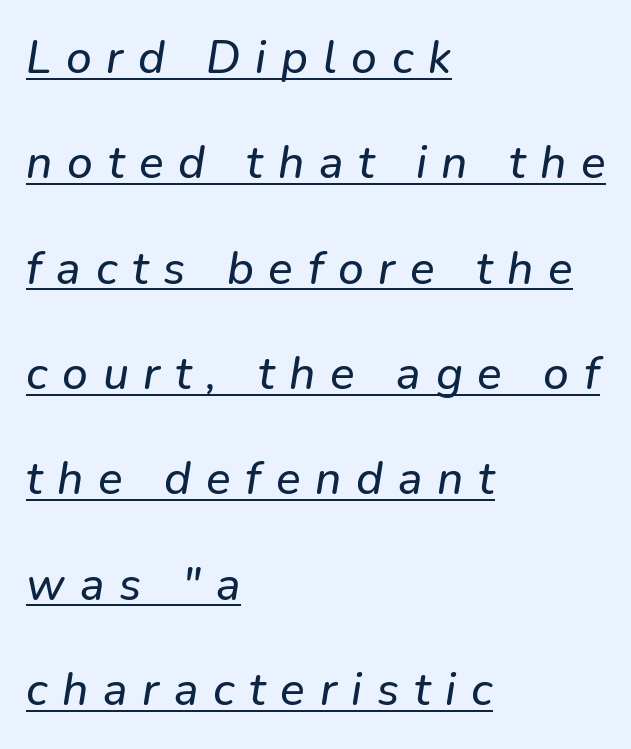
Q: Is the typeface a serif or a sans-serif typeface? A: Sans-serif.
Q: Is the text underlined? A: Yes.
Q: How is the paragraph aligned? A: Left-aligned.
Q: Is the spacing between letters normal or unusually wide? A: Unusually wide.
Q: Is the spacing between lines tight, normal or loose? A: Loose.
Q: Width (condensed, normal, or wide)? A: Normal.
Q: Stroke contrast? A: Low.
Q: x-height? A: Medium.
Q: Monospaced? A: No.
